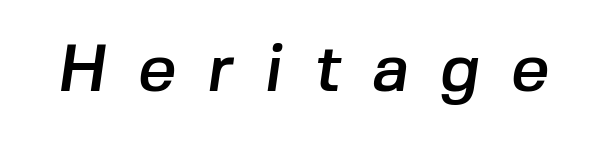
Between one letter and the next there's a generous, obvious gap. Look at the bottom of the vertical strokes: they stop flat, with no serifs. Nobody drew a line under any word here. This sample has the flowing, uneven cadence of proportional lettering.
